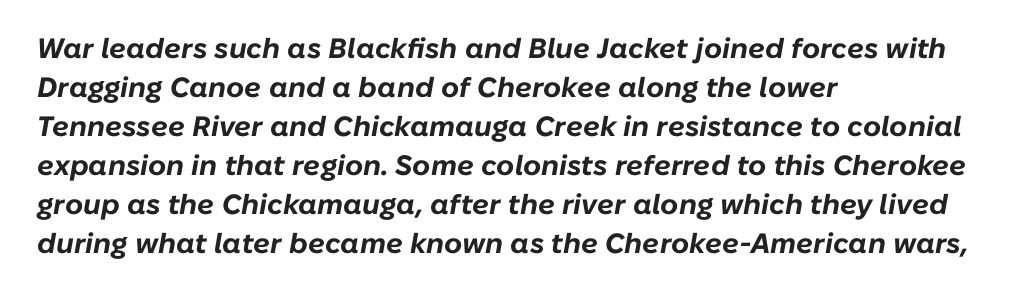
Letter spacing: default. The face used here has the dense, thick strokes of a bold. Is the block centered? No — it sits flush against the left margin. Regular leading. The rendering uses natural spacing where letterforms have individual widths.
